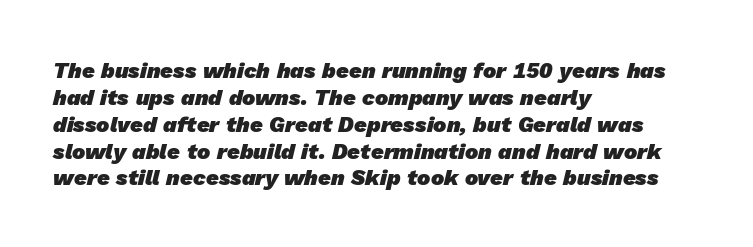
The image shows 22 px bold type; set left-aligned, line spacing 1.22x, normal letter spacing, not underlined.
